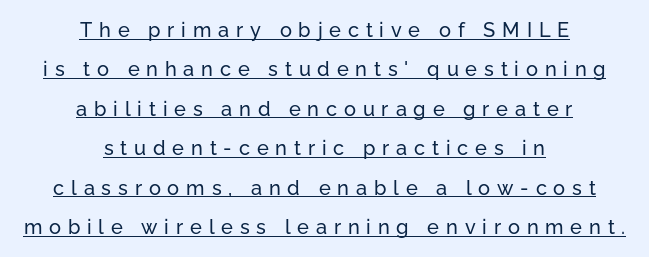
Q: Is the text italic (slanted)? A: No, it is upright.
Q: Is the text underlined? A: Yes.
Q: How is the paragraph aligned? A: Centered.
Q: Is the spacing between letters normal or unusually wide? A: Unusually wide.
Q: Is the spacing between lines tight, normal or loose? A: Loose.
